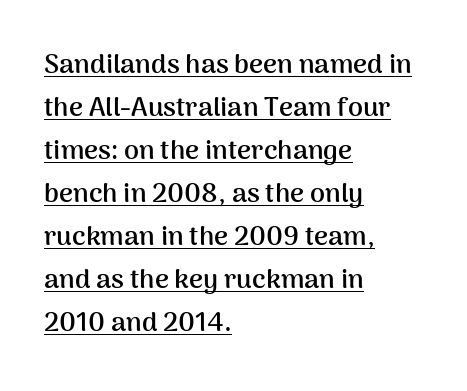
The image shows 27 px bold type, upright; set left-aligned, normal line spacing (1.59x), normal letter spacing, underlined.
